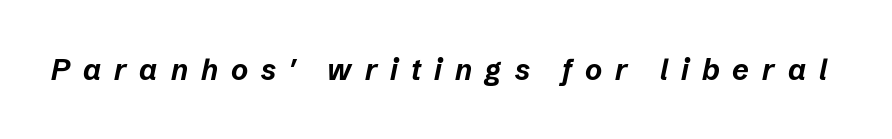
The image shows 29 px bold type, italic (leaning right); set unusually wide letter spacing (+0.45 em), not underlined; low stroke contrast and a medium x-height.
